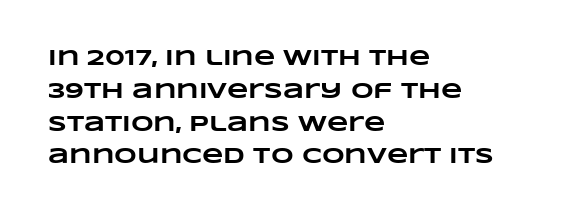
The image shows 22 px bold type; set left-aligned, normal line spacing (1.49x), normal letter spacing, not underlined.
